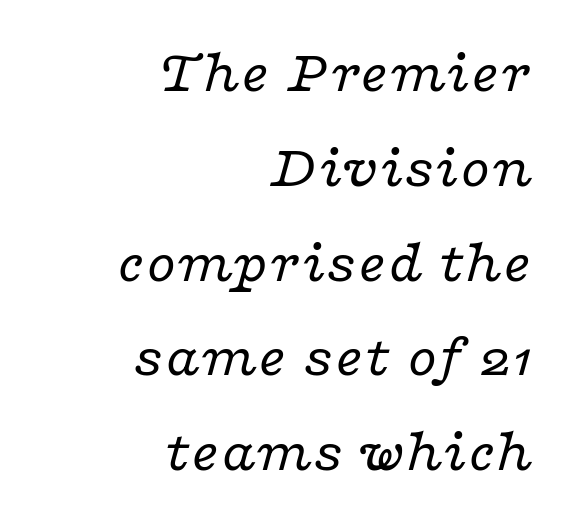
Q: Is the text bold? A: No.
Q: Is the text italic (slanted)? A: Yes, it leans right by about 16 degrees.
Q: Is the typeface a serif or a sans-serif typeface? A: Serif.
Q: Is the text underlined? A: No.
Q: How is the paragraph aligned? A: Right-aligned.
Q: Is the spacing between letters normal or unusually wide? A: Normal.
Q: Is the spacing between lines tight, normal or loose? A: Normal.
Q: Width (condensed, normal, or wide)? A: Wide.
Q: Stroke contrast? A: Low.
Q: x-height? A: Medium.
Q: Monospaced? A: No.
